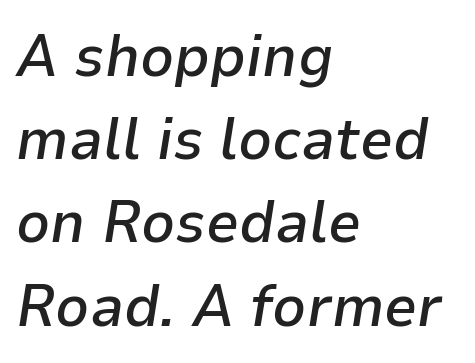
Q: Is the text bold? A: Semi-bold.
Q: Is the text italic (slanted)? A: Yes, it leans right by about 9 degrees.
Q: Is the text underlined? A: No.
Q: How is the paragraph aligned? A: Left-aligned.
Q: Is the spacing between letters normal or unusually wide? A: Normal.
Q: Is the spacing between lines tight, normal or loose? A: Normal.
Q: Width (condensed, normal, or wide)? A: Normal.
Q: Stroke contrast? A: Low.
Q: x-height? A: Medium.
Q: Monospaced? A: No.
